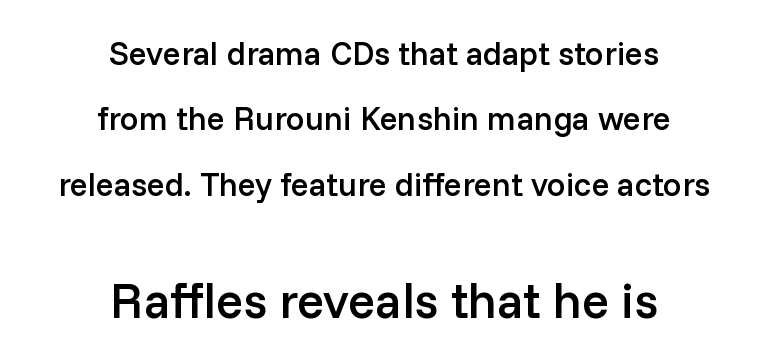
Q: Is the text bold? A: Semi-bold.
Q: Is the text italic (slanted)? A: No, it is upright.
Q: Is the typeface a serif or a sans-serif typeface? A: Sans-serif.
Q: Is the text underlined? A: No.
Q: How is the paragraph aligned? A: Centered.
Q: Is the spacing between letters normal or unusually wide? A: Normal.
Q: Is the spacing between lines tight, normal or loose? A: Loose.
Q: Which block of text is set in a larger size, the first (top) or the second (bottom)? A: The second (bottom) one.
Q: Width (condensed, normal, or wide)? A: Normal.
Q: Stroke contrast? A: Low.
Q: x-height? A: Medium.
Q: Monospaced? A: No.
